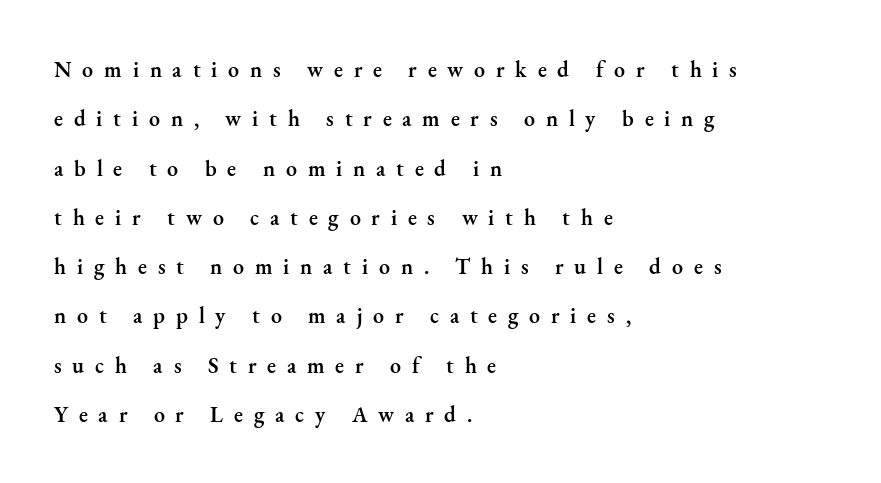
The image shows 22 px text type, upright; set left-aligned, loose line spacing (2.24x), unusually wide letter spacing (+0.49 em), not underlined.
